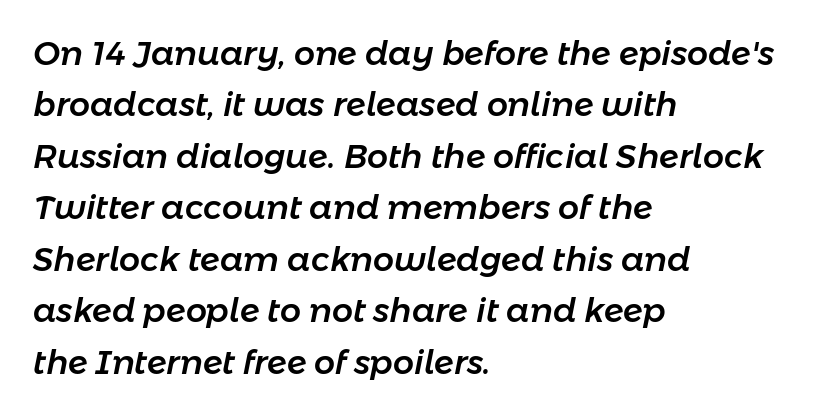
The image shows 33 px text type, italic (leaning right); set left-aligned, normal line spacing (1.56x), normal letter spacing, not underlined; low stroke contrast and a medium x-height.
